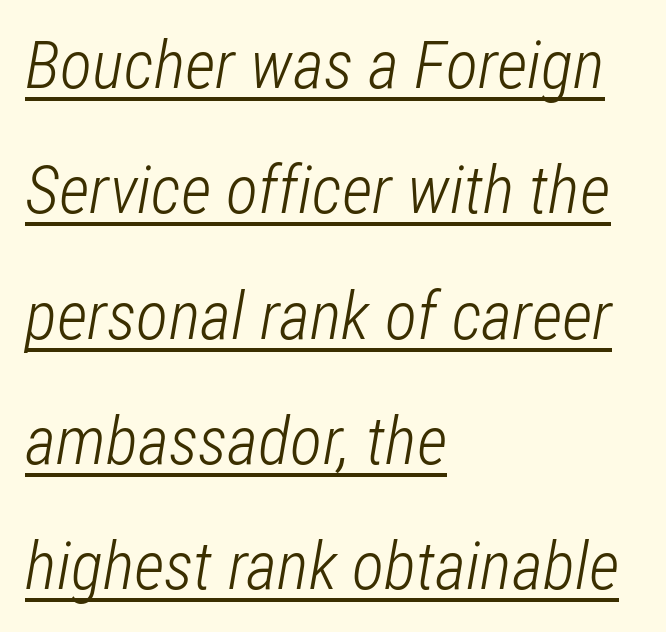
The image shows 67 px light, condensed type, italic (leaning right); set left-aligned, line spacing 1.87x, normal letter spacing, underlined; low stroke contrast and a medium x-height.
